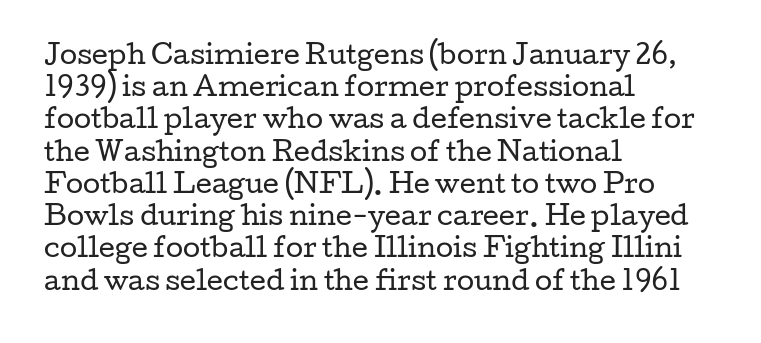
Q: Is the text bold? A: No.
Q: Is the text italic (slanted)? A: No, it is upright.
Q: Is the text underlined? A: No.
Q: How is the paragraph aligned? A: Left-aligned.
Q: Is the spacing between letters normal or unusually wide? A: Normal.
Q: Is the spacing between lines tight, normal or loose? A: Normal.
